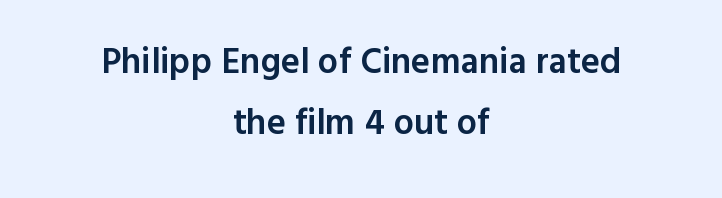
{"serif": "no", "italic": "no", "bold": "semi", "weight": "semibold", "width": "normal", "x_height": "medium", "monospaced": "no", "underline": "no", "align": "center", "line_spacing": "normal", "line_spacing_ratio": 1.69, "letter_spacing": "normal", "letter_spacing_em": 0.0, "glyph_px": 36}
